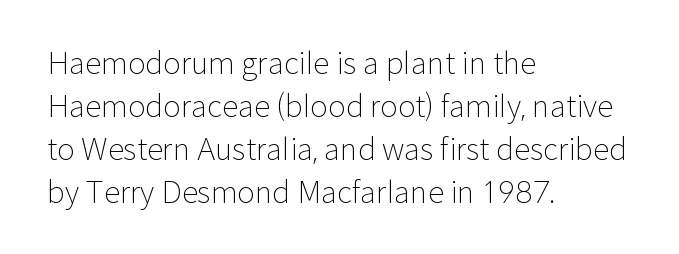
Q: Is the text bold? A: No.
Q: Is the text italic (slanted)? A: No, it is upright.
Q: Is the typeface a serif or a sans-serif typeface? A: Sans-serif.
Q: Is the text underlined? A: No.
Q: How is the paragraph aligned? A: Left-aligned.
Q: Is the spacing between letters normal or unusually wide? A: Normal.
Q: Is the spacing between lines tight, normal or loose? A: Normal.
Q: Width (condensed, normal, or wide)? A: Normal.
Q: Stroke contrast? A: Low.
Q: x-height? A: Medium.
Q: Monospaced? A: No.
